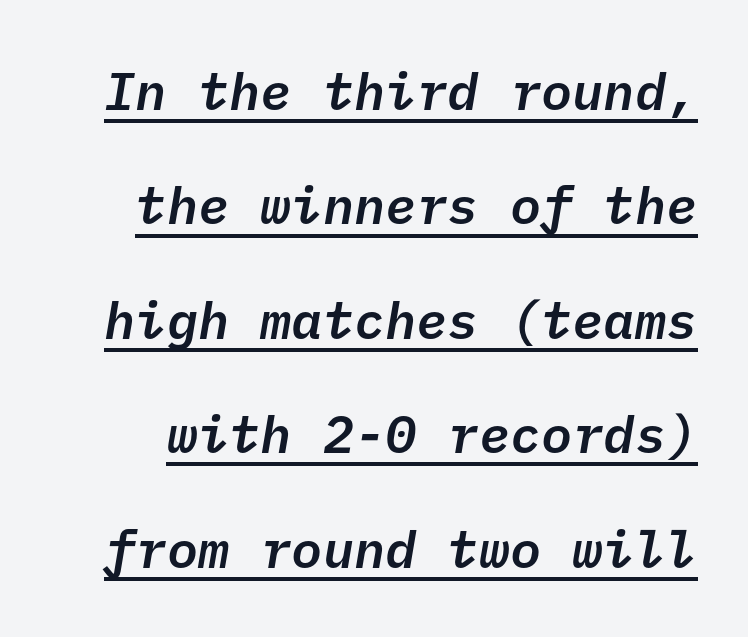
Q: Is the text bold? A: Semi-bold.
Q: Is the typeface a serif or a sans-serif typeface? A: Sans-serif.
Q: Is the text underlined? A: Yes.
Q: Is the spacing between letters normal or unusually wide? A: Normal.
Q: Is the spacing between lines tight, normal or loose? A: Loose.
Q: Width (condensed, normal, or wide)? A: Normal.
Q: Stroke contrast? A: Low.
Q: x-height? A: Medium.
